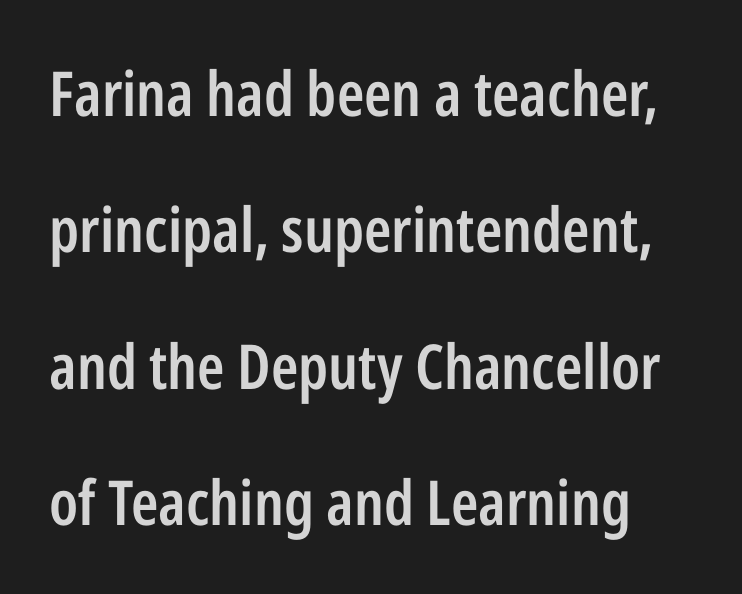
Q: Is the text bold? A: Semi-bold.
Q: Is the text italic (slanted)? A: No, it is upright.
Q: Is the typeface a serif or a sans-serif typeface? A: Sans-serif.
Q: Is the text underlined? A: No.
Q: Is the spacing between letters normal or unusually wide? A: Normal.
Q: Is the spacing between lines tight, normal or loose? A: Loose.
Q: Width (condensed, normal, or wide)? A: Condensed.
Q: Stroke contrast? A: Low.
Q: x-height? A: Medium.
Q: Monospaced? A: No.
